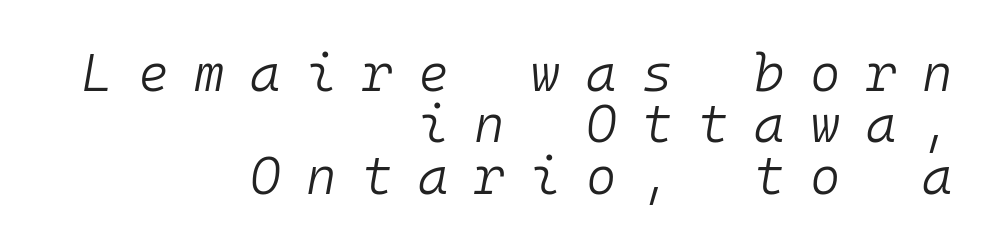
The typeface has the unassuming heft of standard copy or less. The face used here has a pronounced slope to its letters. The rendering uses typewriter-style spacing with identical character cells. Reading down the block, your eye finds every line finishing at a fixed right position. You could barely slide anything between these rows. This sample uses expanded letter spacing, leaving extra air between glyphs.
